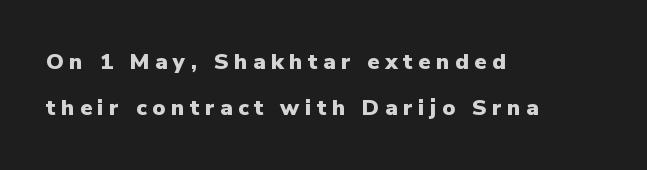
Q: Is the text bold? A: Yes.
Q: Is the text italic (slanted)? A: No, it is upright.
Q: Is the text underlined? A: No.
Q: How is the paragraph aligned? A: Left-aligned.
Q: Is the spacing between letters normal or unusually wide? A: Unusually wide.
Q: Is the spacing between lines tight, normal or loose? A: Loose.
